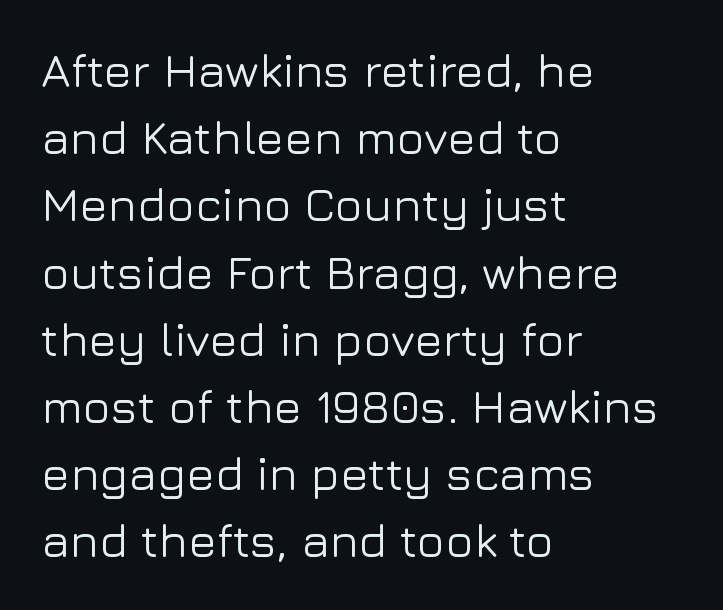
The image shows 47 px sans-serif type, upright; set left-aligned, normal line spacing (1.43x), normal letter spacing, not underlined; low stroke contrast and a medium x-height.
